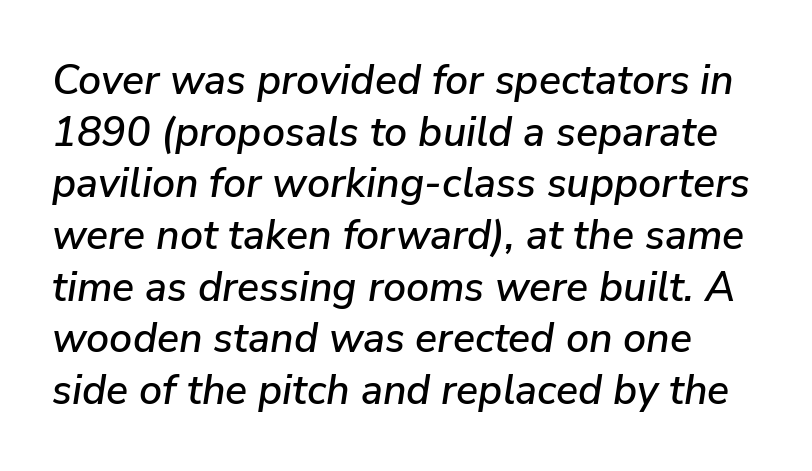
Q: Is the text italic (slanted)? A: Yes, it leans right by about 9 degrees.
Q: Is the text underlined? A: No.
Q: Is the spacing between letters normal or unusually wide? A: Normal.
Q: Is the spacing between lines tight, normal or loose? A: Normal.
Q: Width (condensed, normal, or wide)? A: Normal.
Q: Stroke contrast? A: Low.
Q: x-height? A: Medium.
Q: Monospaced? A: No.
